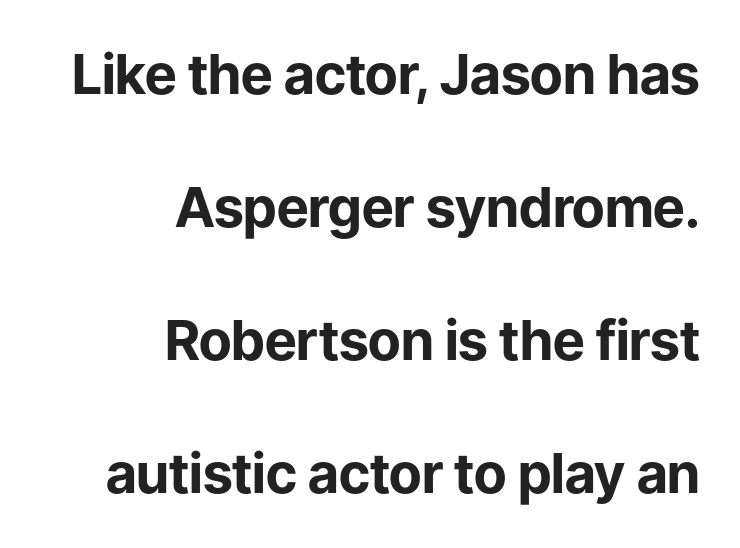
Interline gaps are noticeably wide in this sample. Heavy, bold letterforms. Is the block centered? No — it sits flush against the right margin. The letters advance in unequal steps, a hallmark of proportional type. The string is rendered with underlining switched off. The axis of the letterforms is exactly vertical.
